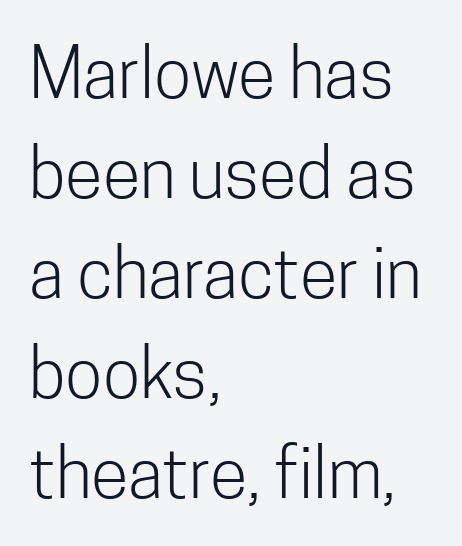
{"serif": "no", "italic": "no", "bold": "no", "weight": "light", "width": "condensed", "stroke_contrast": "low", "x_height": "medium", "monospaced": "no", "underline": "no", "align": "left", "line_spacing": "normal", "line_spacing_ratio": 1.45, "letter_spacing": "normal", "letter_spacing_em": 0.0, "glyph_px": 69}
